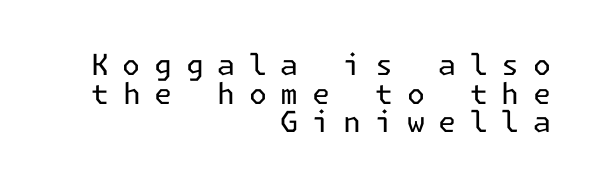
The image shows 29 px regular-weight sans-serif type, upright; set right-aligned, tight line spacing (0.99x), unusually wide letter spacing (+0.47 em), not underlined; low stroke contrast and a medium x-height.
